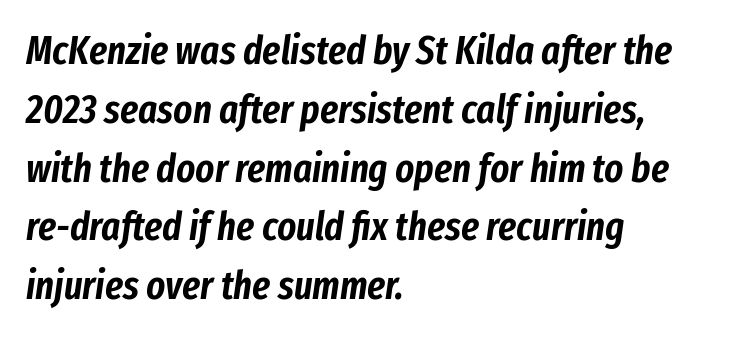
{"italic": "yes", "lean": "right", "slant_degrees": 8, "width": "condensed", "stroke_contrast": "low", "x_height": "medium", "monospaced": "no", "underline": "no", "align": "left", "line_spacing": "normal", "line_spacing_ratio": 1.47, "letter_spacing": "normal", "letter_spacing_em": 0.0, "glyph_px": 40}
